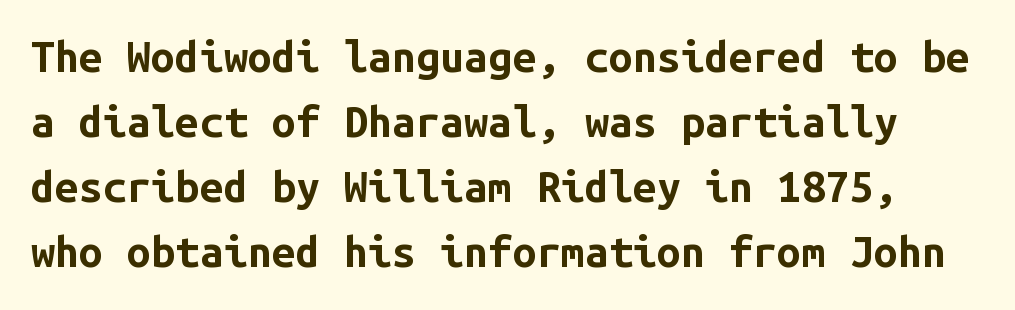
{"serif": "no", "italic": "no", "bold": "yes", "weight": "bold", "width": "normal", "stroke_contrast": "low", "x_height": "medium", "monospaced": "yes", "underline": "no", "line_spacing": "normal", "line_spacing_ratio": 1.51, "letter_spacing": "normal", "letter_spacing_em": 0.0, "glyph_px": 43}
